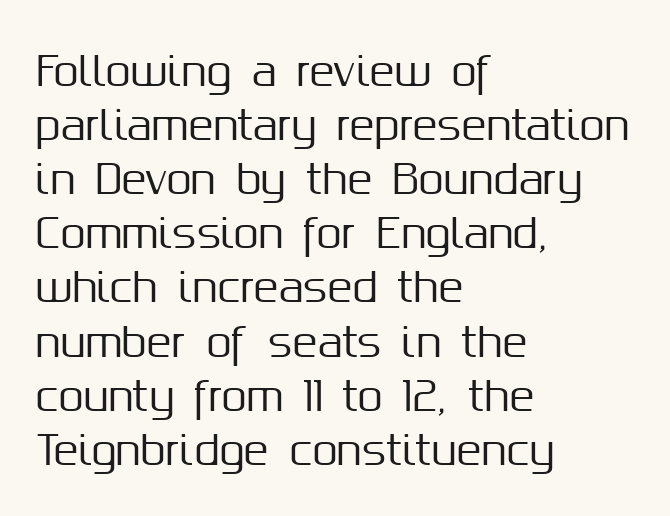
The image shows 41 px sans-serif type, upright; set left-aligned, normal line spacing (1.32x), normal letter spacing, not underlined; medium stroke contrast and a medium x-height.
